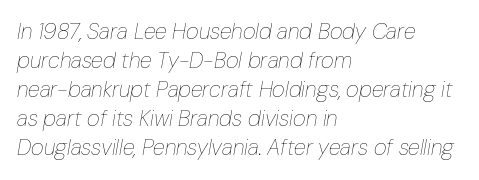
The image shows 22 px text type, italic (leaning right); set left-aligned, normal line spacing (1.32x), normal letter spacing, not underlined.
